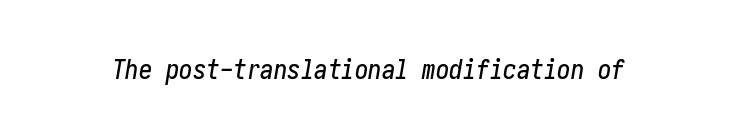
If you drew a line through each stem, it would be angled. Underlining? Definitely not there. Look at the tracking — it's just the regular setting, nothing added.
